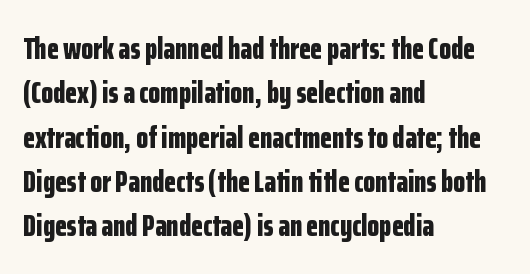
Typesetter's note: full bold, strokes at maximum text heaviness. The lettering stays uniformly vertical, giving the passage a roman look. The passage shown is not underscored anywhere. How are the letters spaced? Ordinarily, with no added tracking. Is this a fixed-width face? No — the glyphs have proportional, varying widths. Caption: multi-line text, flush left, ragged right.
